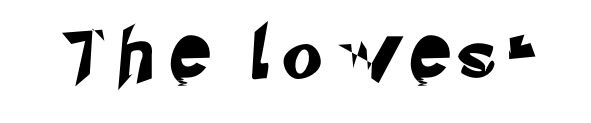
Q: Is the typeface a serif or a sans-serif typeface? A: Sans-serif.
Q: Is the text underlined? A: No.
Q: Is the spacing between letters normal or unusually wide? A: Unusually wide.
Q: Width (condensed, normal, or wide)? A: Normal.
Q: Stroke contrast? A: Low.
Q: x-height? A: Small.
Q: Monospaced? A: No.
